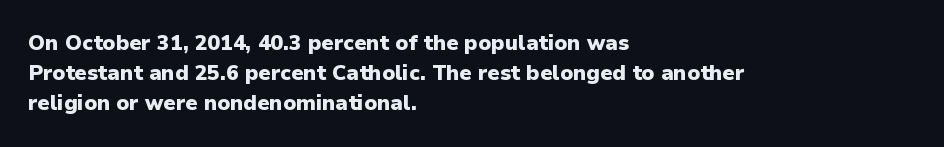
The image shows 21 px bold type, upright; set left-aligned, normal line spacing (1.44x), normal letter spacing, not underlined.
